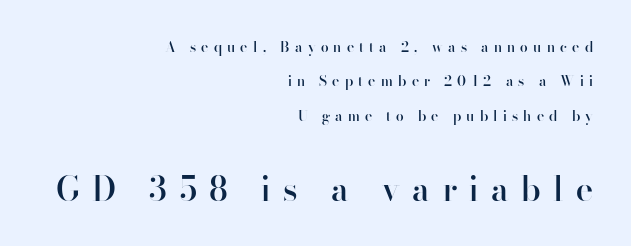
Q: Is the text bold? A: Semi-bold.
Q: Is the text italic (slanted)? A: No, it is upright.
Q: Is the typeface a serif or a sans-serif typeface? A: Sans-serif.
Q: Is the text underlined? A: No.
Q: How is the paragraph aligned? A: Right-aligned.
Q: Is the spacing between letters normal or unusually wide? A: Unusually wide.
Q: Is the spacing between lines tight, normal or loose? A: Loose.
Q: Which block of text is set in a larger size, the first (top) or the second (bottom)? A: The second (bottom) one.
Q: Width (condensed, normal, or wide)? A: Normal.
Q: Stroke contrast? A: High.
Q: x-height? A: Small.
Q: Monospaced? A: No.
